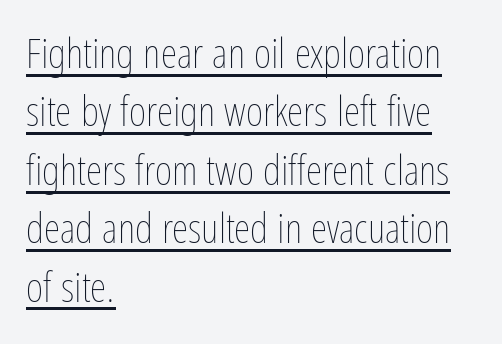
{"italic": "no", "bold": "no", "weight": "thin", "width": "condensed", "stroke_contrast": "low", "x_height": "medium", "monospaced": "no", "underline": "yes", "align": "left", "line_spacing": "normal", "line_spacing_ratio": 1.39, "letter_spacing": "normal", "letter_spacing_em": 0.0, "glyph_px": 42}
